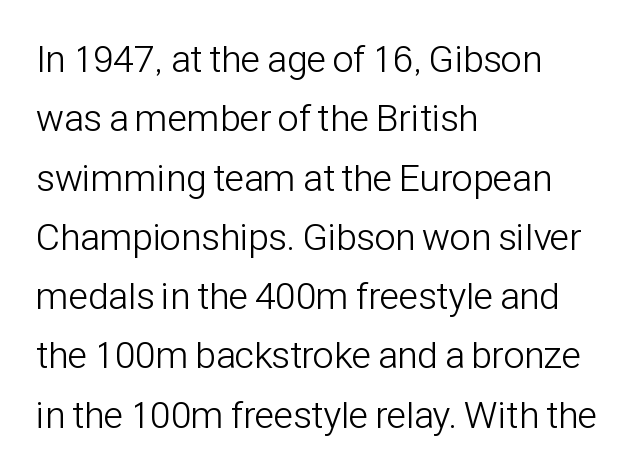
{"serif": "no", "italic": "no", "bold": "no", "weight": "light", "width": "condensed", "stroke_contrast": "low", "x_height": "medium", "monospaced": "no", "underline": "no", "align": "left", "line_spacing": "normal", "line_spacing_ratio": 1.56, "letter_spacing": "normal", "letter_spacing_em": 0.0, "glyph_px": 38}
